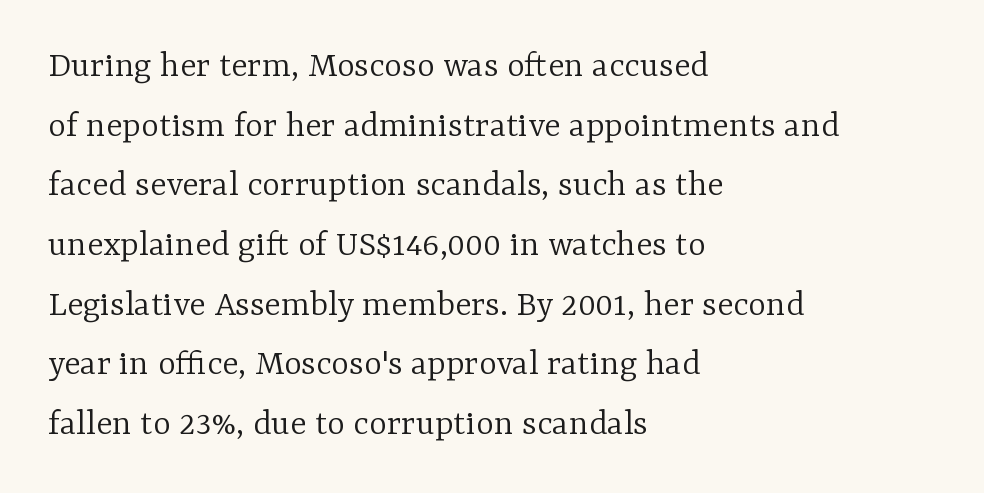
The image shows 38 px light serif type, upright; set left-aligned, normal line spacing (1.57x), normal letter spacing, not underlined; low stroke contrast and a medium x-height.
